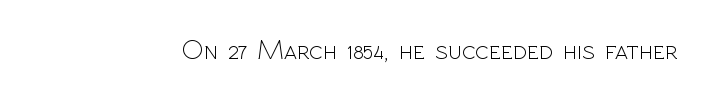
{"serif": "no", "italic": "no", "bold": "no", "weight": "light", "width": "normal", "x_height": "medium", "monospaced": "no", "underline": "no", "letter_spacing": "normal", "letter_spacing_em": 0.0, "glyph_px": 28}
